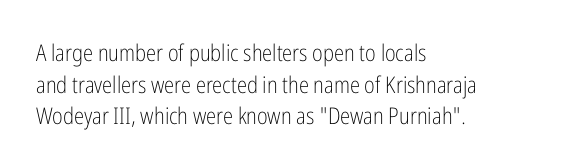
A roman cut, with each character standing at attention. Line spacing here is normal. The text block is weighted toward the left margin, trailing off unevenly rightward. Lines of text with bare space underneath. Nothing unusual about the tracking: characters are spaced as the font intends. A quiet, ordinary-to-light weight characterises the typeface.
